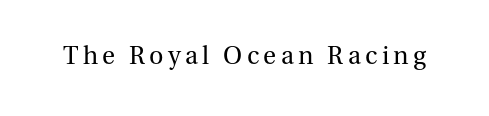
Q: Is the text bold? A: No.
Q: Is the text italic (slanted)? A: No, it is upright.
Q: Is the text underlined? A: No.
